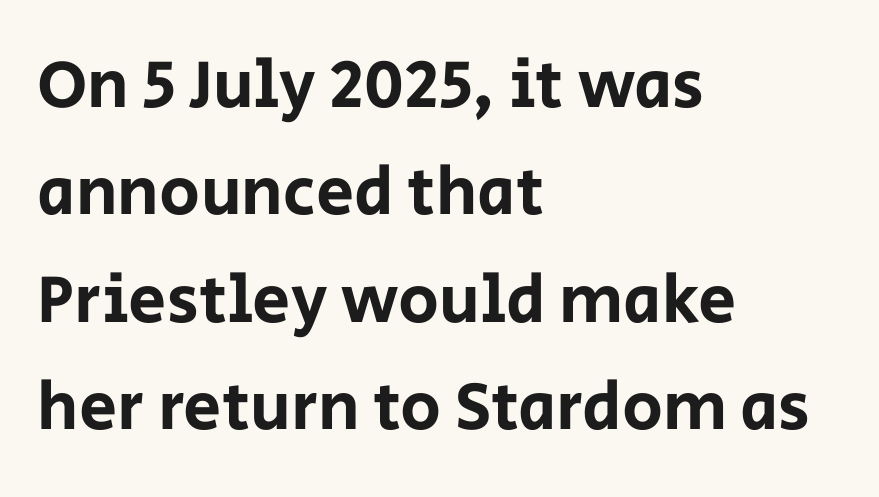
The image shows 68 px sans-serif type, upright; set left-aligned, normal line spacing (1.58x), normal letter spacing, not underlined; low stroke contrast and a large x-height.
